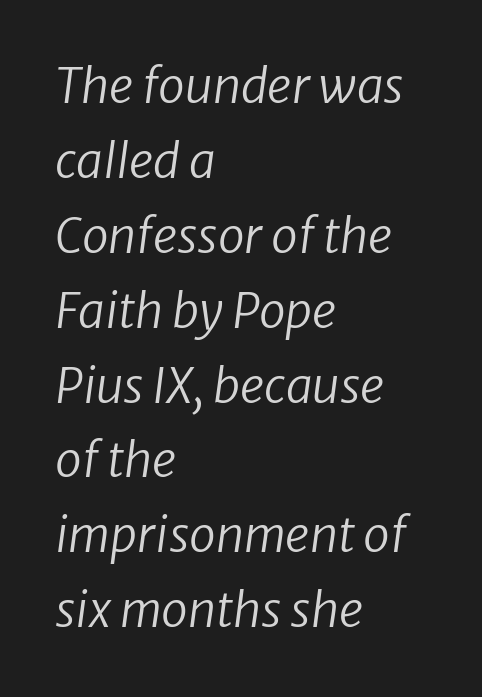
Q: Is the text bold? A: No.
Q: Is the typeface a serif or a sans-serif typeface? A: Sans-serif.
Q: Is the text underlined? A: No.
Q: How is the paragraph aligned? A: Left-aligned.
Q: Is the spacing between letters normal or unusually wide? A: Normal.
Q: Is the spacing between lines tight, normal or loose? A: Normal.
Q: Width (condensed, normal, or wide)? A: Normal.
Q: Stroke contrast? A: Low.
Q: x-height? A: Medium.
Q: Monospaced? A: No.
